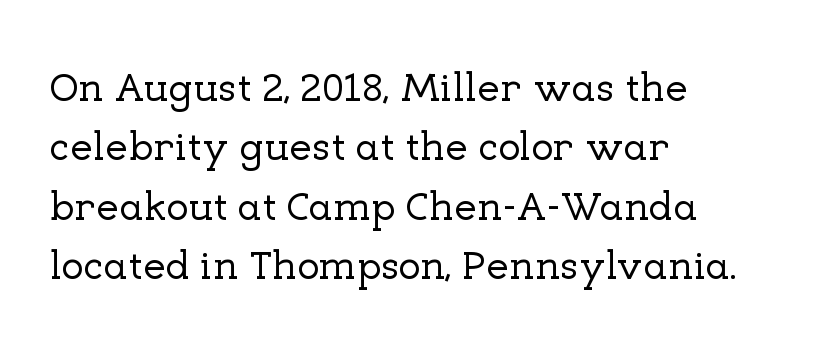
{"serif": "yes", "italic": "no", "width": "normal", "stroke_contrast": "low", "x_height": "medium", "monospaced": "no", "underline": "no", "align": "left", "line_spacing": "normal", "line_spacing_ratio": 1.45, "letter_spacing": "normal", "letter_spacing_em": 0.0, "glyph_px": 41}
